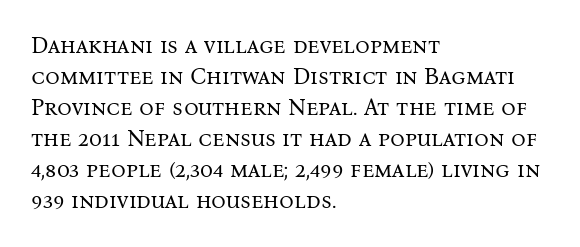
Q: Is the text bold? A: No.
Q: Is the text italic (slanted)? A: No, it is upright.
Q: Is the text underlined? A: No.
Q: How is the paragraph aligned? A: Left-aligned.
Q: Is the spacing between letters normal or unusually wide? A: Normal.
Q: Is the spacing between lines tight, normal or loose? A: Normal.
